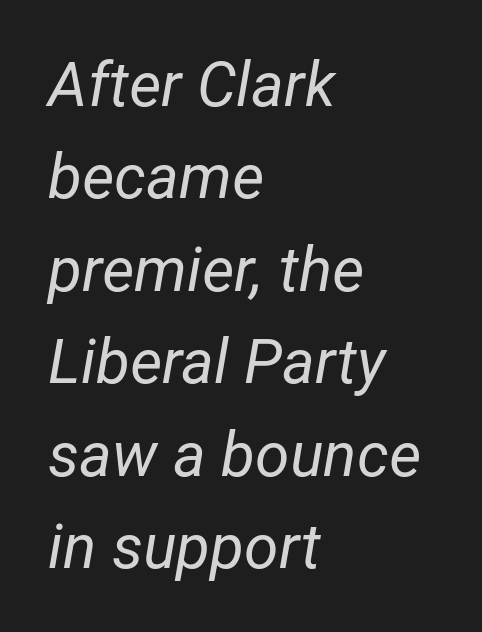
{"italic": "yes", "lean": "right", "slant_degrees": 12, "bold": "no", "weight": "regular", "width": "normal", "stroke_contrast": "low", "x_height": "medium", "monospaced": "no", "underline": "no", "align": "left", "line_spacing": "normal", "line_spacing_ratio": 1.49, "letter_spacing": "normal", "letter_spacing_em": 0.0, "glyph_px": 62}
